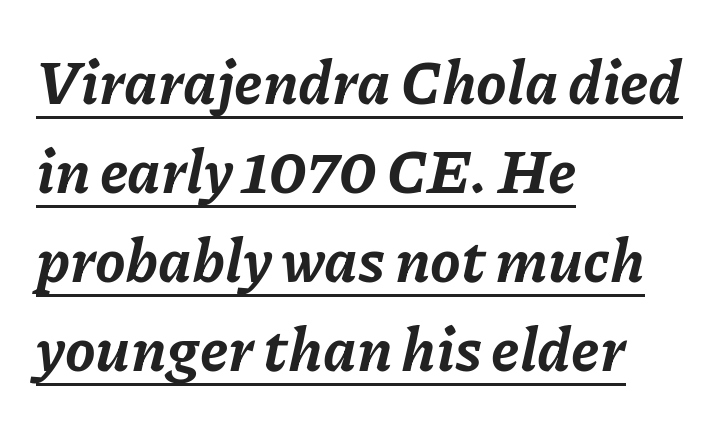
{"italic": "yes", "lean": "right", "slant_degrees": 11, "bold": "yes", "weight": "bold", "width": "normal", "stroke_contrast": "low", "x_height": "medium", "monospaced": "no", "underline": "yes", "align": "left", "line_spacing": "normal", "line_spacing_ratio": 1.46, "letter_spacing": "normal", "letter_spacing_em": 0.0, "glyph_px": 61}
